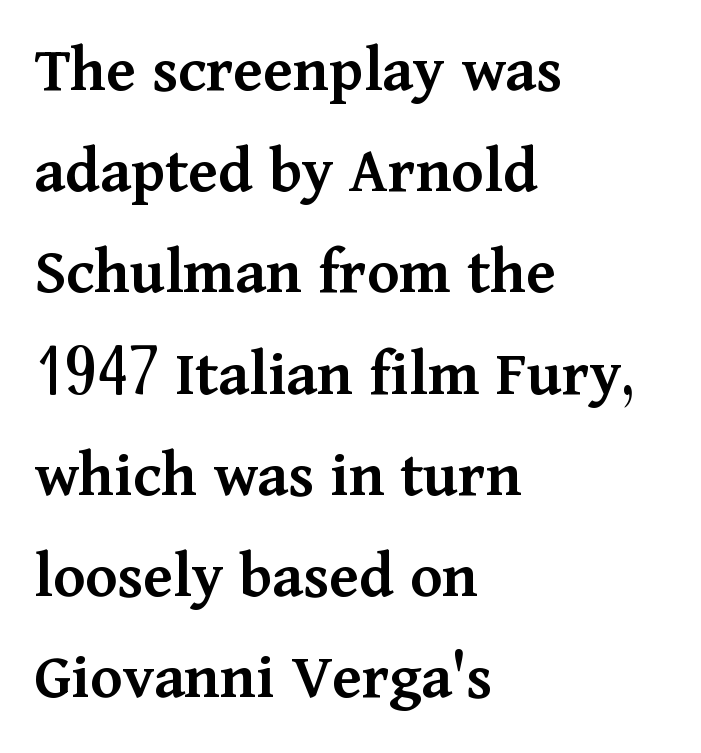
Caption: multi-line text, flush left, ragged right. A typesetter would call this proportional, since set widths differ per character. A semibold gives these letters moderate extra thickness, short of bold. No extra tracking has been applied to these lines. Vertical spacing — default. The glyphs are unaccompanied by any horizontal stroke below them.
